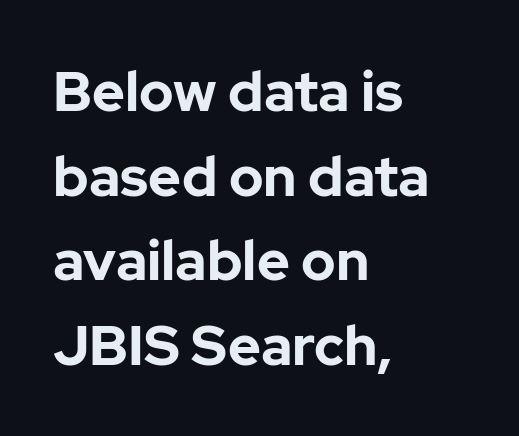
{"serif": "no", "italic": "no", "bold": "yes", "weight": "bold", "width": "normal", "stroke_contrast": "low", "x_height": "medium", "monospaced": "no", "underline": "no", "align": "left", "line_spacing": "normal", "line_spacing_ratio": 1.51, "letter_spacing": "normal", "letter_spacing_em": 0.0, "glyph_px": 56}
